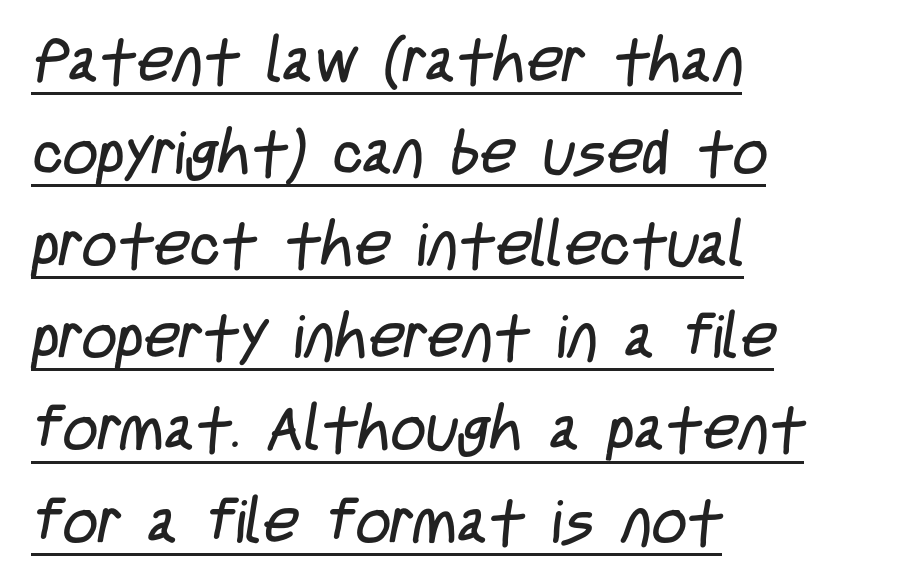
The image shows 61 px regular-weight, condensed sans-serif type; set left-aligned, normal line spacing (1.51x), normal letter spacing, underlined; low stroke contrast and a large x-height.
